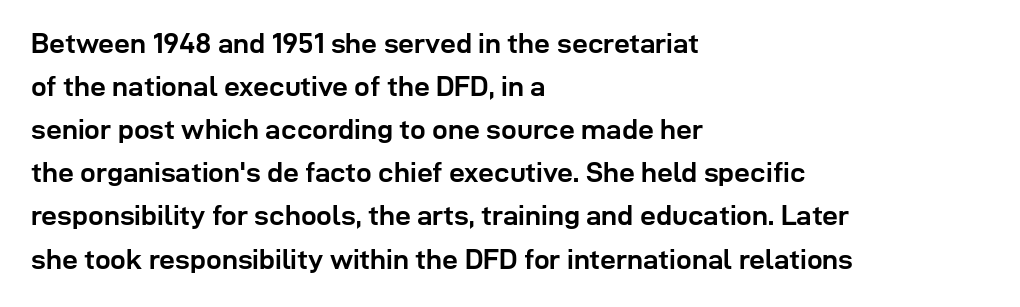
Q: Is the text bold? A: Yes.
Q: Is the text italic (slanted)? A: No, it is upright.
Q: Is the typeface a serif or a sans-serif typeface? A: Sans-serif.
Q: Is the text underlined? A: No.
Q: How is the paragraph aligned? A: Left-aligned.
Q: Is the spacing between letters normal or unusually wide? A: Normal.
Q: Is the spacing between lines tight, normal or loose? A: Normal.
Q: Width (condensed, normal, or wide)? A: Normal.
Q: Stroke contrast? A: Low.
Q: x-height? A: Medium.
Q: Monospaced? A: No.
